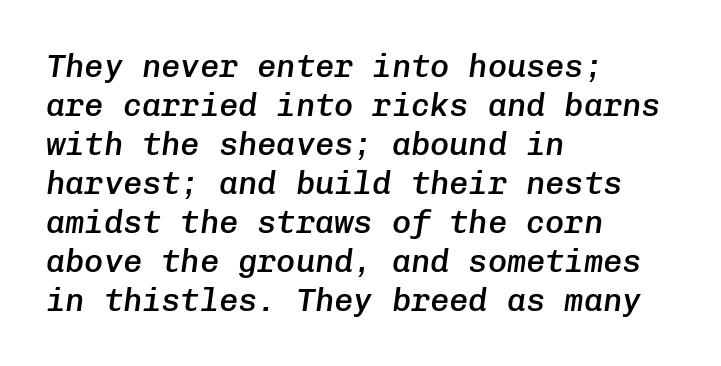
Compared with a centered layout, this one pins lines to the left instead. Looking at the ascenders, they clearly lean. Here the designer chose a console-style face with uniform glyph widths. Typographic density is moderately raised because the face is semibold. Check under the words: just untouched page.
